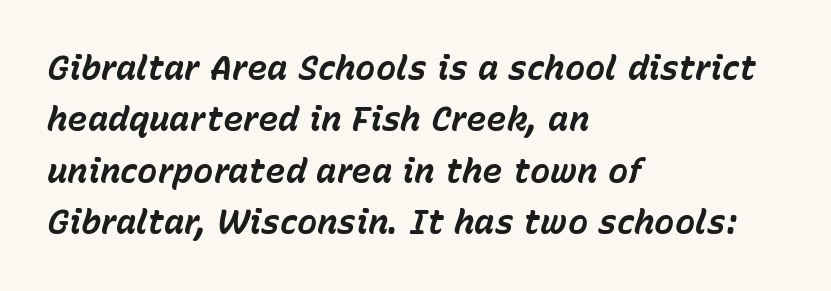
The image shows 34 px bold type, italic (leaning right); set left-aligned, normal line spacing (1.51x), normal letter spacing, not underlined; low stroke contrast and a medium x-height.
